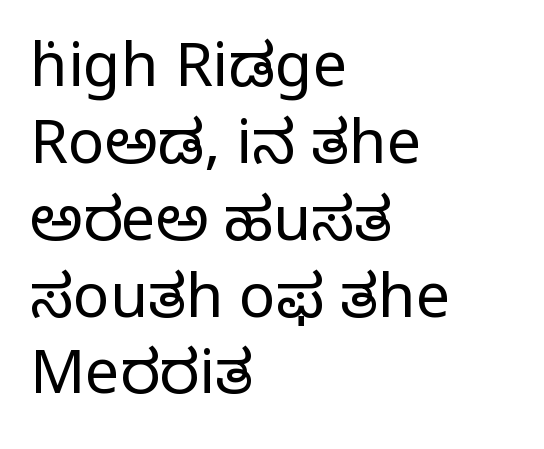
{"serif": "yes", "italic": "no", "bold": "no", "weight": "regular", "width": "normal", "stroke_contrast": "low", "x_height": "large", "monospaced": "no", "underline": "no", "align": "left", "line_spacing": "normal", "line_spacing_ratio": 1.26, "letter_spacing": "normal", "letter_spacing_em": 0.0, "glyph_px": 61}
